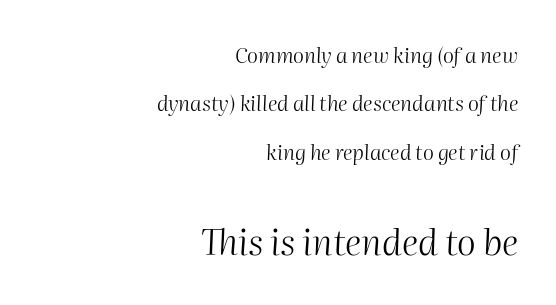
Q: Is the text bold? A: No.
Q: Is the text italic (slanted)? A: Yes, it leans right by about 2 degrees.
Q: Is the text underlined? A: No.
Q: How is the paragraph aligned? A: Right-aligned.
Q: Is the spacing between letters normal or unusually wide? A: Normal.
Q: Is the spacing between lines tight, normal or loose? A: Loose.
Q: Which block of text is set in a larger size, the first (top) or the second (bottom)? A: The second (bottom) one.
Q: Width (condensed, normal, or wide)? A: Normal.
Q: Stroke contrast? A: Medium.
Q: x-height? A: Medium.
Q: Monospaced? A: No.
